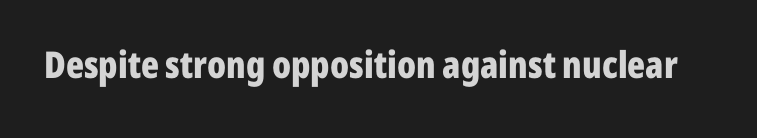
{"serif": "no", "italic": "no", "bold": "yes", "weight": "bold", "width": "condensed", "stroke_contrast": "low", "x_height": "medium", "monospaced": "no", "underline": "no", "letter_spacing": "normal", "letter_spacing_em": 0.0, "glyph_px": 37}
